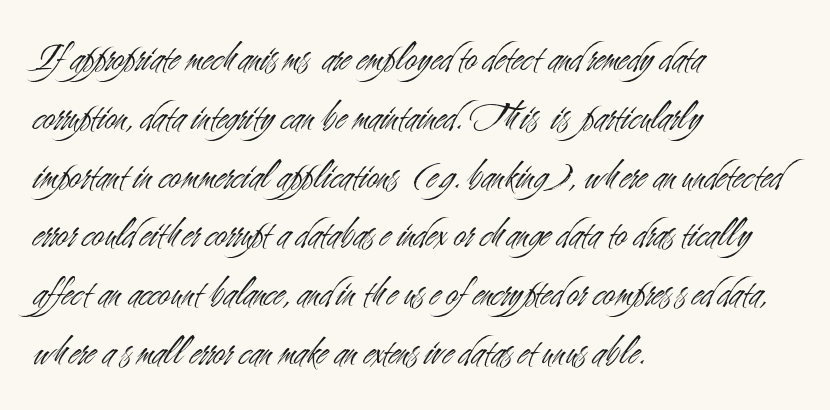
Q: Is the text bold? A: No.
Q: Is the text italic (slanted)? A: Yes.
Q: Is the typeface a serif or a sans-serif typeface? A: Sans-serif.
Q: Is the text underlined? A: No.
Q: How is the paragraph aligned? A: Left-aligned.
Q: Is the spacing between letters normal or unusually wide? A: Normal.
Q: Is the spacing between lines tight, normal or loose? A: Normal.
Q: Width (condensed, normal, or wide)? A: Condensed.
Q: Stroke contrast? A: Medium.
Q: x-height? A: Small.
Q: Monospaced? A: No.
